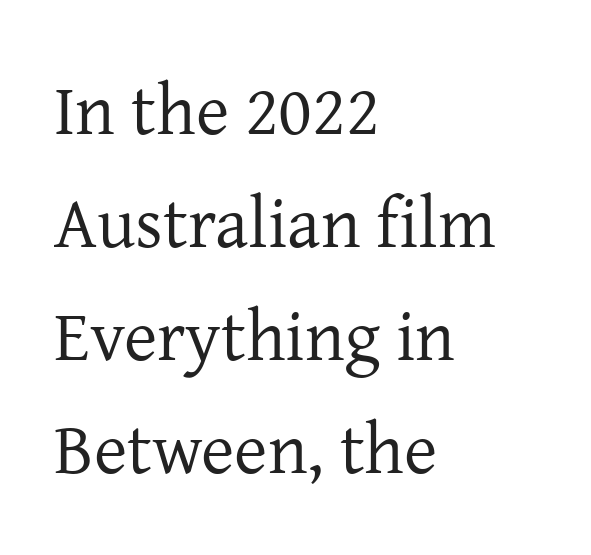
Reading down the column, the eye jumps a familiar distance to each next line. Horizontal alignment here is leftward, the default for most running prose. Letter spacing: default. Each letter keeps its own natural width here, so spacing adapts to shape.
